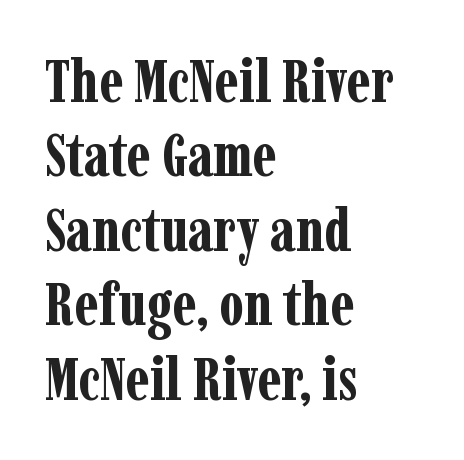
The image shows 60 px bold, condensed serif type, upright; set left-aligned, line spacing 1.24x, normal letter spacing, not underlined; low stroke contrast and a medium x-height.
